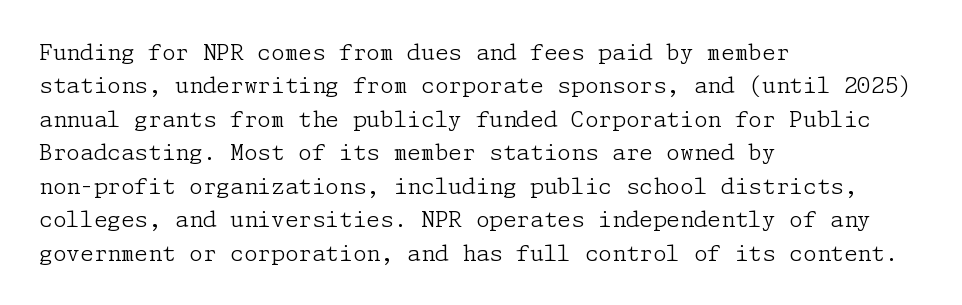
The image shows 22 px text type, upright; set left-aligned, normal line spacing (1.52x), normal letter spacing, not underlined.
